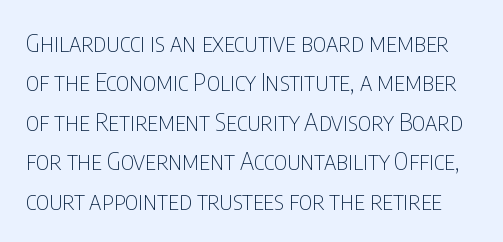
The image shows 25 px text type, upright; set normal line spacing (1.58x), normal letter spacing, not underlined.
